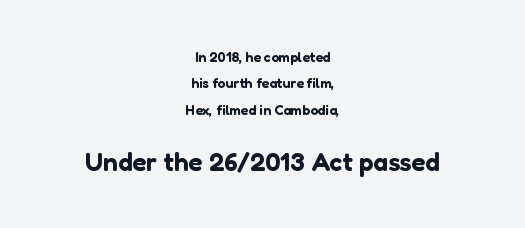
The image shows 26 px text type, upright; set centered, line spacing 1.89x, normal letter spacing, not underlined; the second (bottom) block is 1.86x larger.
